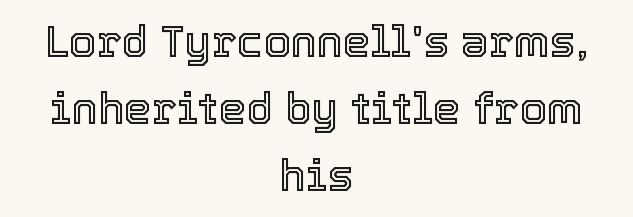
The image shows 44 px text type, upright; set centered, normal line spacing (1.52x), normal letter spacing, not underlined; a medium x-height.
